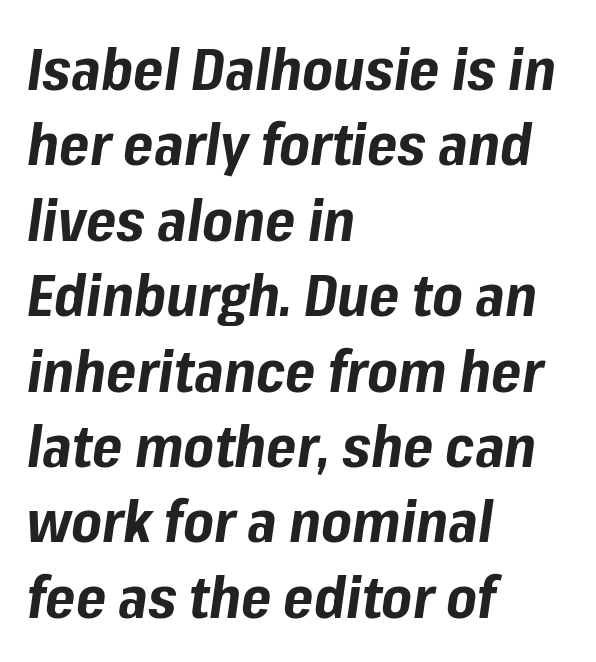
The image shows 58 px bold type, italic (leaning right); set left-aligned, normal line spacing (1.3x), normal letter spacing, not underlined; low stroke contrast and a medium x-height.
